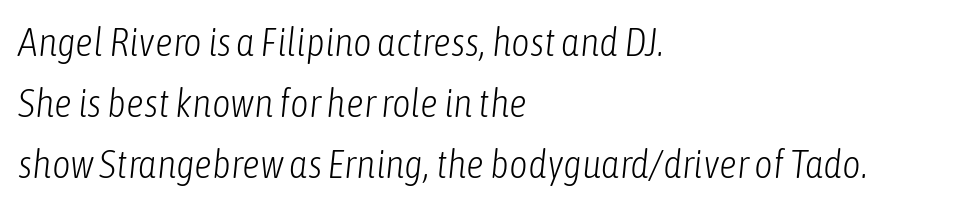
The image shows 40 px light, condensed type, italic (leaning right); set left-aligned, normal line spacing (1.52x), normal letter spacing, not underlined; low stroke contrast and a medium x-height.
